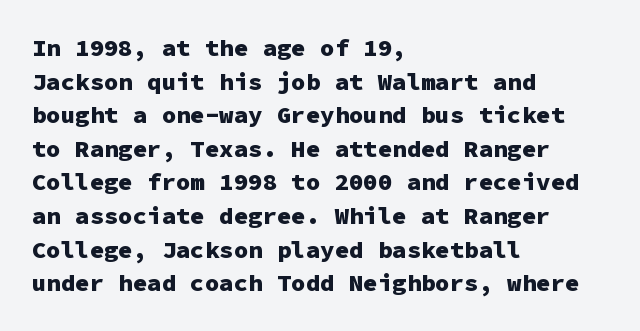
The image shows 24 px bold type, upright; set left-aligned, normal line spacing (1.4x), normal letter spacing, not underlined.
